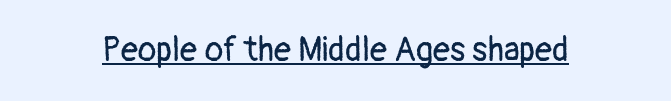
{"serif": "no", "italic": "no", "bold": "no", "weight": "regular", "width": "normal", "stroke_contrast": "low", "x_height": "medium", "monospaced": "no", "underline": "yes", "letter_spacing": "normal", "letter_spacing_em": 0.0, "glyph_px": 34}
